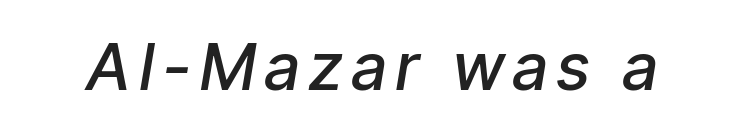
The image shows 65 px semibold, condensed type, italic (leaning right); set not underlined; low stroke contrast and a medium x-height.
